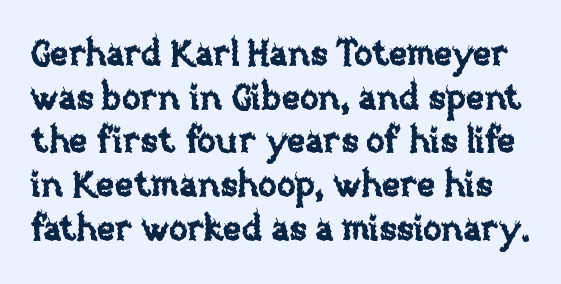
Q: Is the text italic (slanted)? A: No, it is upright.
Q: Is the text underlined? A: No.
Q: Is the spacing between letters normal or unusually wide? A: Normal.
Q: Is the spacing between lines tight, normal or loose? A: Normal.
Q: Width (condensed, normal, or wide)? A: Normal.
Q: Stroke contrast? A: Low.
Q: x-height? A: Large.
Q: Monospaced? A: No.
